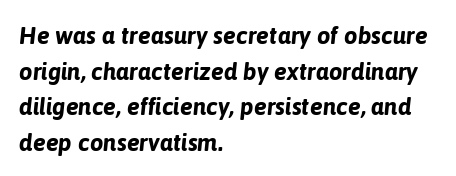
The image shows 24 px bold type, italic (leaning right); set left-aligned, normal line spacing (1.48x), normal letter spacing, not underlined.
